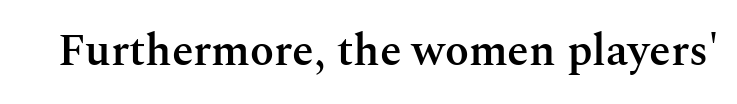
Lines of text with bare space underneath. The face used here is proportionally spaced, like ordinary book or web type. Default kerning and tracking; the words read as compact shapes. Each glyph is drawn with semibold strokes, heavier than normal yet not fully bold. The typeface chosen for these lines features serifs.
